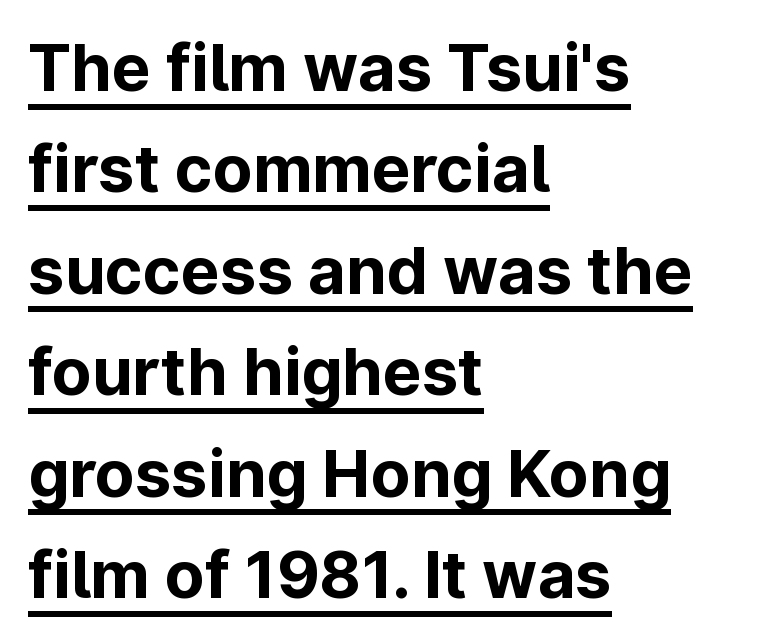
{"serif": "no", "italic": "no", "bold": "yes", "weight": "bold", "width": "normal", "stroke_contrast": "low", "x_height": "medium", "monospaced": "no", "underline": "yes", "align": "left", "line_spacing": "normal", "line_spacing_ratio": 1.56, "letter_spacing": "normal", "letter_spacing_em": 0.0, "glyph_px": 65}
